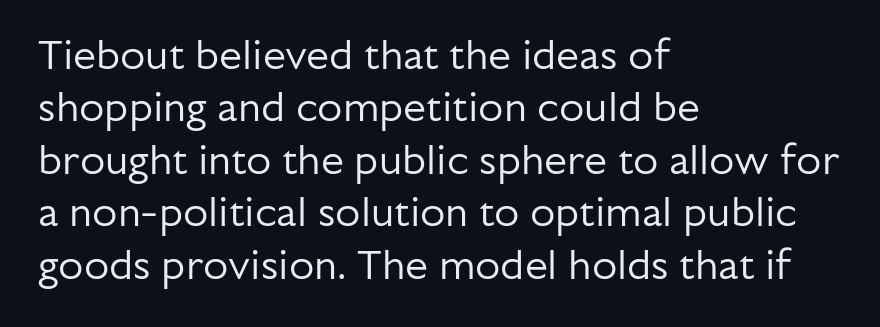
{"serif": "no", "italic": "no", "bold": "no", "weight": "regular", "width": "normal", "stroke_contrast": "low", "x_height": "medium", "monospaced": "no", "underline": "no", "align": "left", "line_spacing": "normal", "line_spacing_ratio": 1.28, "letter_spacing": "normal", "letter_spacing_em": 0.0, "glyph_px": 41}
